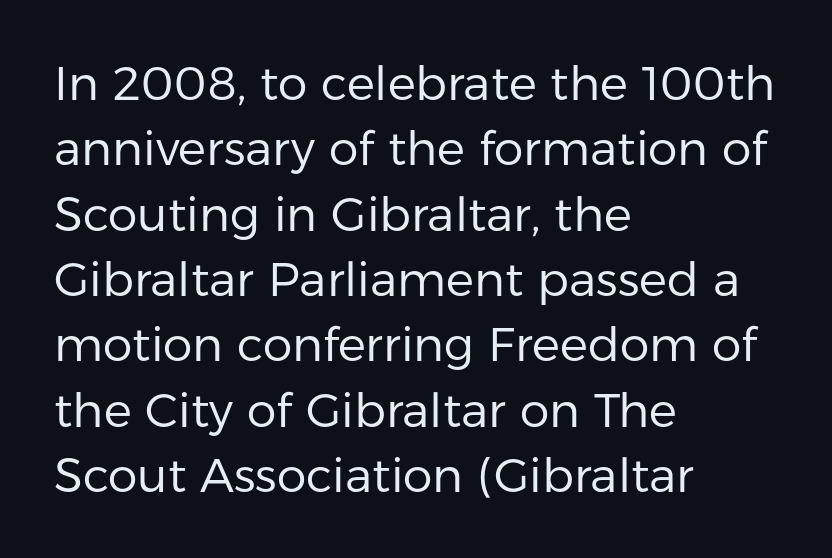
{"serif": "no", "italic": "no", "bold": "no", "weight": "regular", "width": "normal", "stroke_contrast": "low", "x_height": "medium", "monospaced": "no", "underline": "no", "align": "left", "line_spacing": "normal", "line_spacing_ratio": 1.39, "letter_spacing": "normal", "letter_spacing_em": 0.0, "glyph_px": 47}
